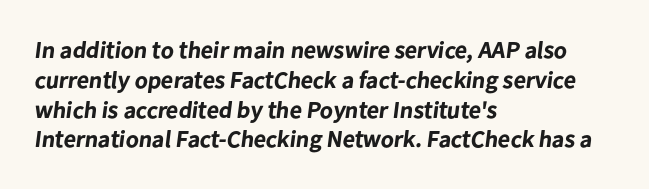
The image shows 24 px bold type; set left-aligned, line spacing 1.24x, normal letter spacing, not underlined.
